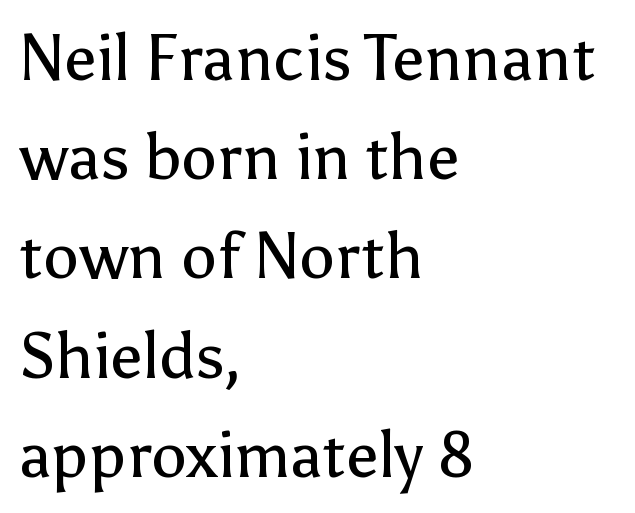
Q: Is the text bold? A: No.
Q: Is the text italic (slanted)? A: No, it is upright.
Q: Is the typeface a serif or a sans-serif typeface? A: Sans-serif.
Q: Is the text underlined? A: No.
Q: How is the paragraph aligned? A: Left-aligned.
Q: Is the spacing between letters normal or unusually wide? A: Normal.
Q: Is the spacing between lines tight, normal or loose? A: Normal.
Q: Width (condensed, normal, or wide)? A: Normal.
Q: Stroke contrast? A: Low.
Q: x-height? A: Medium.
Q: Monospaced? A: No.
